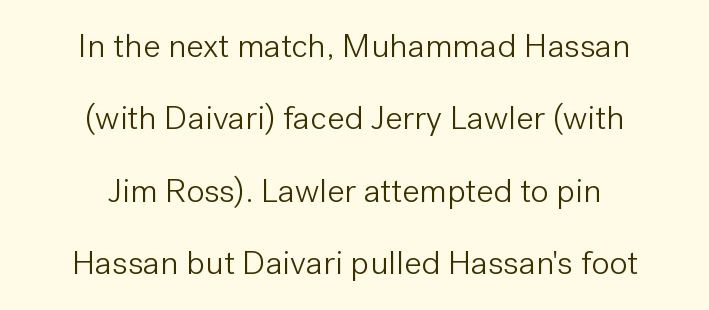
The image shows 34 px light sans-serif type, upright; set centered, loose line spacing (2.13x), normal letter spacing, not underlined; low stroke contrast and a medium x-height.
